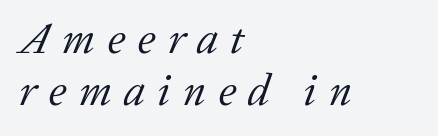
This sample has the flowing, uneven cadence of proportional lettering. On a weight scale, this lands at 450 or below. If you drew a line through each stem, it would be angled. The letterforms stand isolated, each surrounded by extra space.
